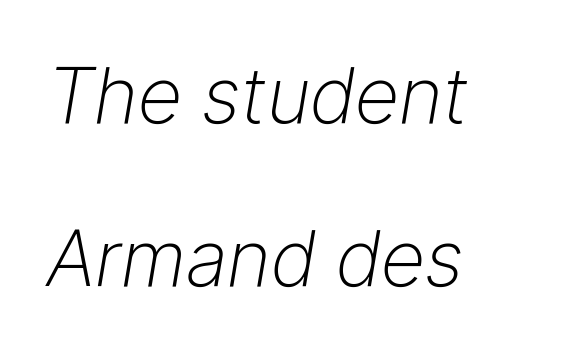
Default kerning and tracking; the words read as compact shapes. Honestly, the rows look like they've been pulled way apart. This sample is left-justified, so line endings fall wherever the words run out. Yep, that's italic — everything's leaning. Counters stay open thanks to moderate or lighter strokes.
